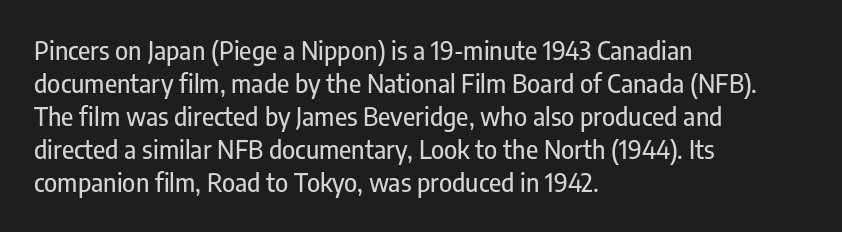
Every row of glyphs begins at an identical x-position on the left. Words appear dense and cohesive because spacing is normal. Unlike italic type, these characters show no tilt at all. Vertical spacing — default. Check under the words: just untouched page.
